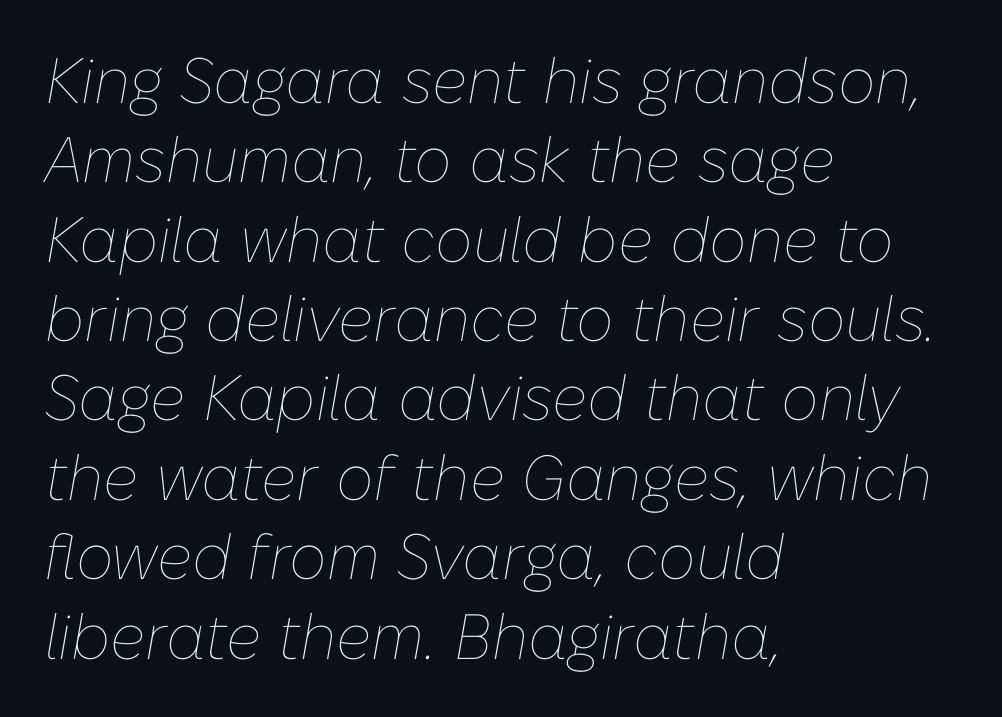
Q: Is the text bold? A: No.
Q: Is the text italic (slanted)? A: Yes, it leans right by about 10 degrees.
Q: Is the text underlined? A: No.
Q: How is the paragraph aligned? A: Left-aligned.
Q: Is the spacing between letters normal or unusually wide? A: Normal.
Q: Width (condensed, normal, or wide)? A: Normal.
Q: Stroke contrast? A: Low.
Q: x-height? A: Medium.
Q: Monospaced? A: No.
